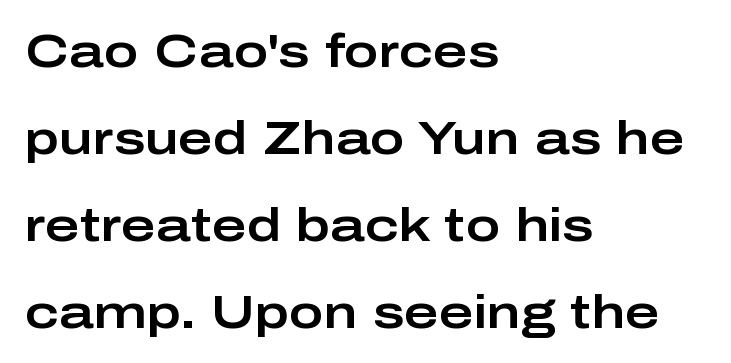
The font's upright variant was chosen for this text. Horizontally, the lines are justified to the leading edge only. Decoration check: the copy has no underline. Here the designer chose a conventional face with non-uniform glyph widths. The passage shown has conventional tracking throughout.
